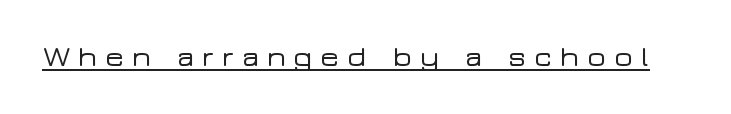
{"serif": "no", "italic": "no", "width": "wide", "stroke_contrast": "low", "x_height": "medium", "monospaced": "no", "underline": "yes", "letter_spacing": "wide", "letter_spacing_em": 0.24, "glyph_px": 29}
